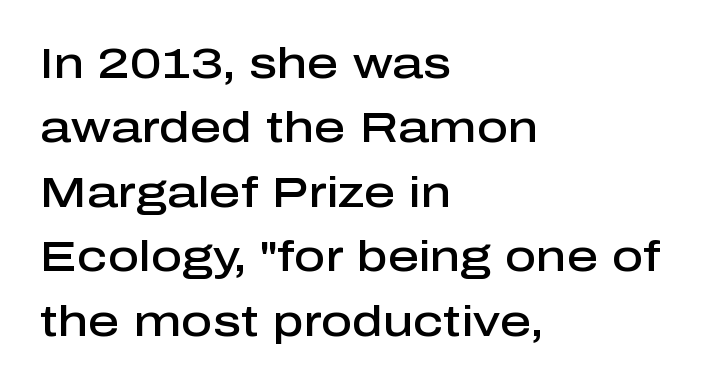
The zone under the glyphs is completely vacant. This block has exactly the height ordinary leading produces. Left-aligned paragraph, ragged on the right. The lettering stays uniformly vertical, giving the passage a roman look. Serifs: no, the terminals of the letterforms are clean.
